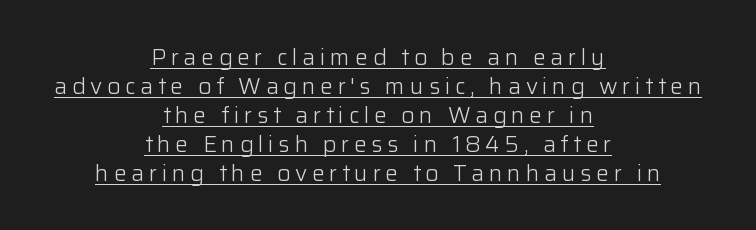
Weight class: somewhere from thin through regular. The block of text has a typical density, with ordinary space between rows. Glyph-to-glyph distance is far greater than everyday printed text. A typographer would call this underscored text. The paragraph shown floats in the horizontal middle.
